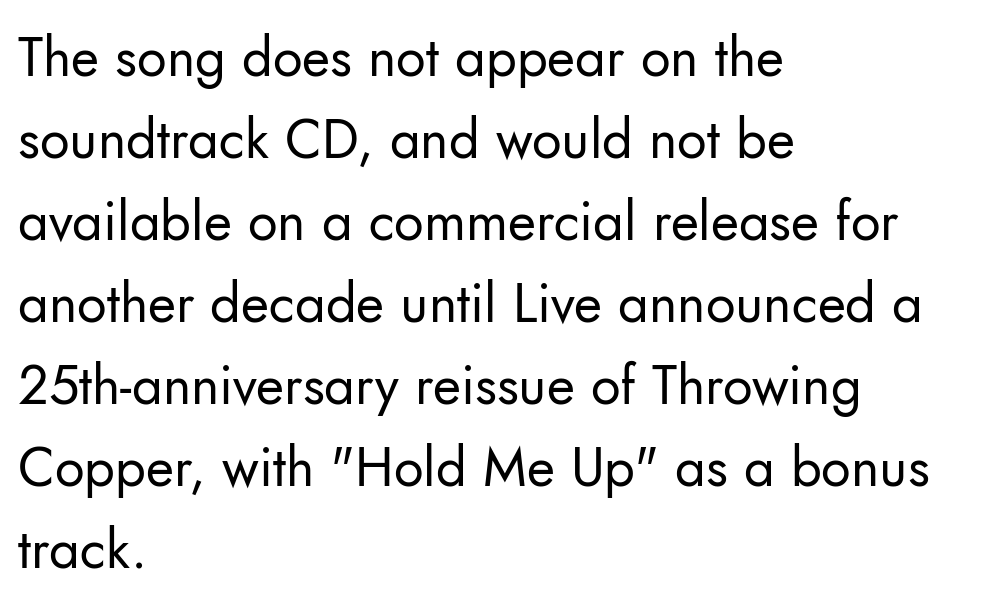
Q: Is the text bold? A: No.
Q: Is the text italic (slanted)? A: No, it is upright.
Q: Is the typeface a serif or a sans-serif typeface? A: Sans-serif.
Q: Is the text underlined? A: No.
Q: How is the paragraph aligned? A: Left-aligned.
Q: Is the spacing between letters normal or unusually wide? A: Normal.
Q: Is the spacing between lines tight, normal or loose? A: Normal.
Q: Width (condensed, normal, or wide)? A: Normal.
Q: Stroke contrast? A: Low.
Q: x-height? A: Small.
Q: Monospaced? A: No.
